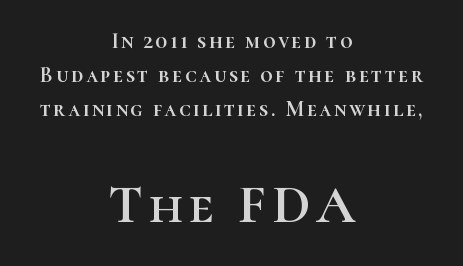
These lines sit exactly where default settings would place them. You can tell it's not italic because the verticals are truly vertical. Bigger letters appear in the bottom chunk; the top chunk is reduced. The specimen omits any rule beneath the text block's lines. Each letter keeps its own natural width here, so spacing adapts to shape. Where is the straight margin? There isn't one; the lines are centered.
